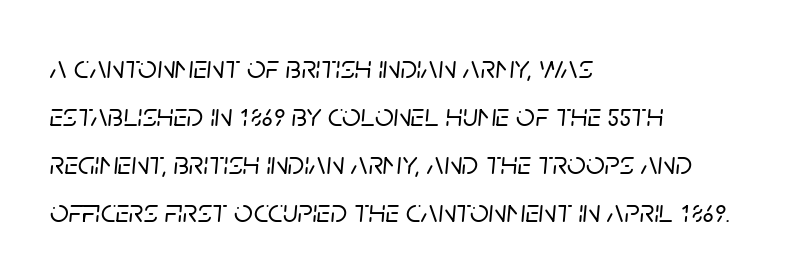
Q: Is the text italic (slanted)? A: Yes, it leans right by about 5 degrees.
Q: Is the text underlined? A: No.
Q: How is the paragraph aligned? A: Left-aligned.
Q: Is the spacing between letters normal or unusually wide? A: Normal.
Q: Is the spacing between lines tight, normal or loose? A: Normal.
Q: Width (condensed, normal, or wide)? A: Normal.
Q: Stroke contrast? A: Low.
Q: x-height? A: Large.
Q: Monospaced? A: No.
